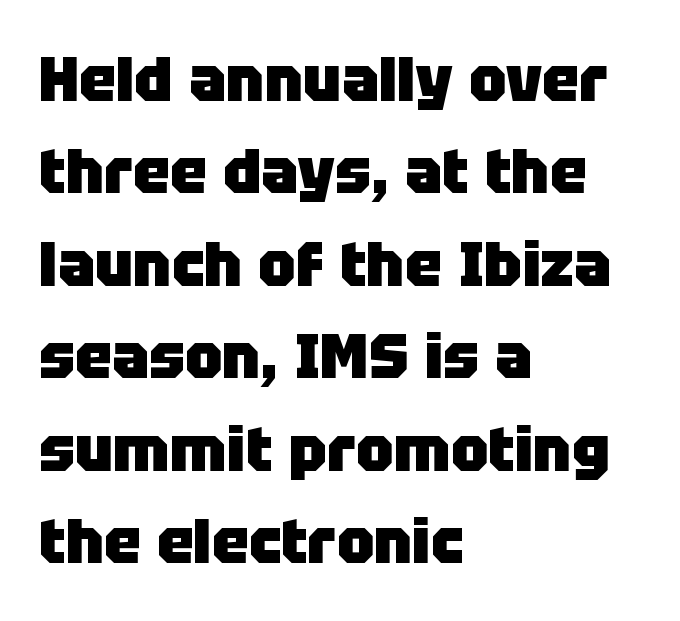
The image shows 62 px heavy sans-serif type, upright; set left-aligned, normal line spacing (1.49x), normal letter spacing, not underlined; low stroke contrast and a large x-height.
